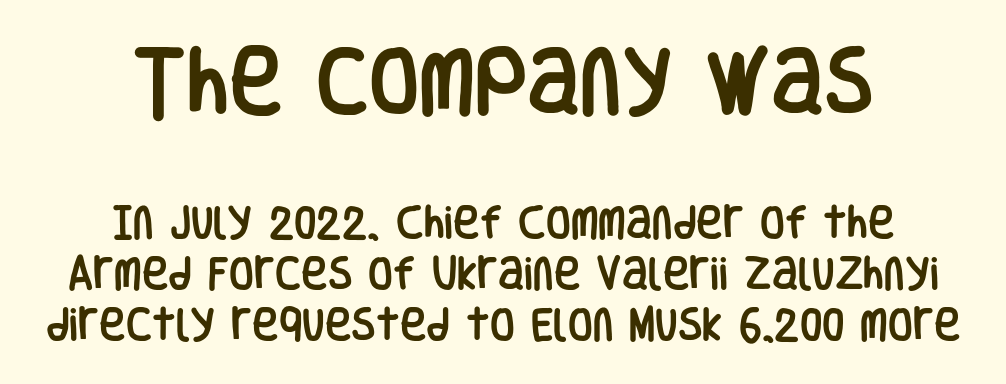
Q: Is the text italic (slanted)? A: No, it is upright.
Q: Is the typeface a serif or a sans-serif typeface? A: Sans-serif.
Q: Is the text underlined? A: No.
Q: How is the paragraph aligned? A: Centered.
Q: Is the spacing between letters normal or unusually wide? A: Normal.
Q: Is the spacing between lines tight, normal or loose? A: Normal.
Q: Which block of text is set in a larger size, the first (top) or the second (bottom)? A: The first (top) one.
Q: Width (condensed, normal, or wide)? A: Condensed.
Q: Stroke contrast? A: Low.
Q: x-height? A: Large.
Q: Monospaced? A: No.
